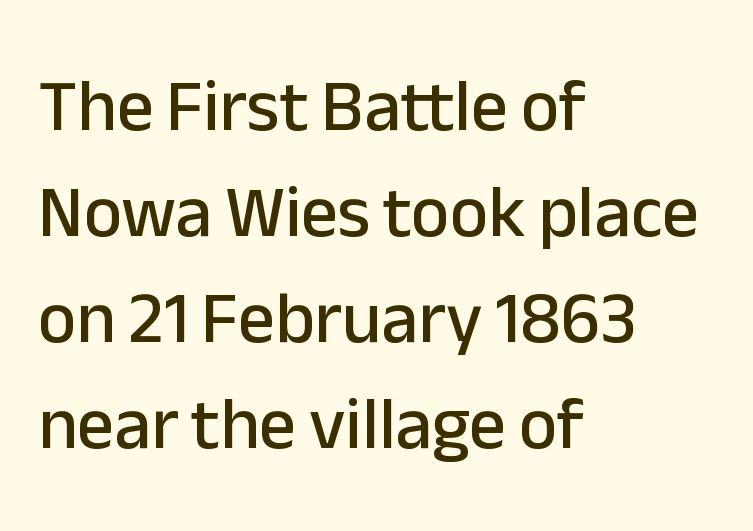
{"serif": "no", "italic": "no", "width": "normal", "stroke_contrast": "low", "x_height": "medium", "monospaced": "no", "underline": "no", "align": "left", "line_spacing": "normal", "line_spacing_ratio": 1.45, "letter_spacing": "normal", "letter_spacing_em": 0.0, "glyph_px": 73}
